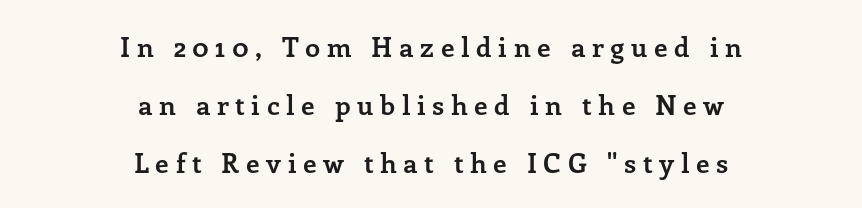
Ordinary non-slanted type is in use. The designer dialed line spacing up above the default. Layout note: lines centered. The passage shown has open, widely tracked lettering throughout. As a designer I'd log this as weight 700, bold.
